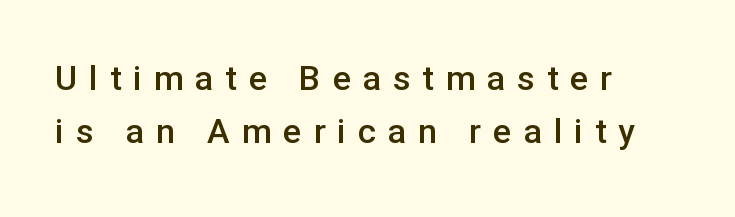
{"serif": "no", "italic": "no", "bold": "semi", "weight": "semibold", "width": "normal", "stroke_contrast": "low", "x_height": "medium", "monospaced": "no", "underline": "no", "align": "left", "line_spacing": "normal", "line_spacing_ratio": 1.55, "letter_spacing": "wide", "letter_spacing_em": 0.35, "glyph_px": 34}
